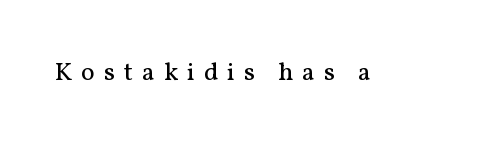
The image shows 26 px text type, upright; set unusually wide letter spacing (+0.34 em), not underlined.
